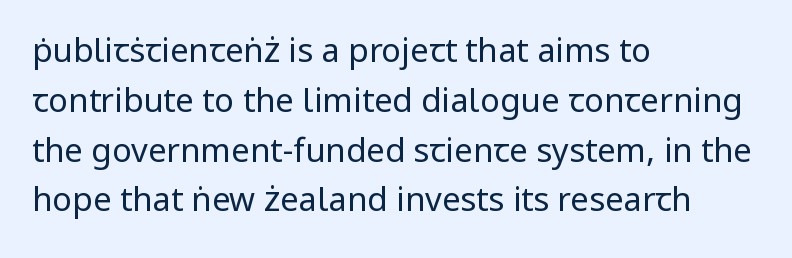
{"serif": "no", "italic": "no", "bold": "no", "weight": "regular", "width": "normal", "stroke_contrast": "low", "x_height": "medium", "monospaced": "no", "underline": "no", "align": "left", "line_spacing": "normal", "line_spacing_ratio": 1.51, "letter_spacing": "normal", "letter_spacing_em": 0.0, "glyph_px": 33}
